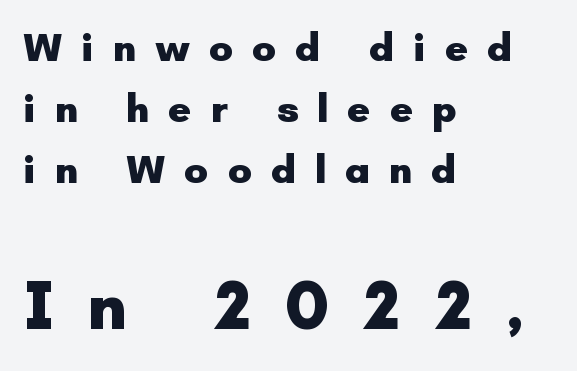
Q: Is the text bold? A: Yes.
Q: Is the text italic (slanted)? A: No, it is upright.
Q: Is the typeface a serif or a sans-serif typeface? A: Sans-serif.
Q: Is the text underlined? A: No.
Q: How is the paragraph aligned? A: Left-aligned.
Q: Is the spacing between letters normal or unusually wide? A: Unusually wide.
Q: Is the spacing between lines tight, normal or loose? A: Normal.
Q: Which block of text is set in a larger size, the first (top) or the second (bottom)? A: The second (bottom) one.
Q: Width (condensed, normal, or wide)? A: Normal.
Q: Stroke contrast? A: Low.
Q: x-height? A: Small.
Q: Monospaced? A: No.
